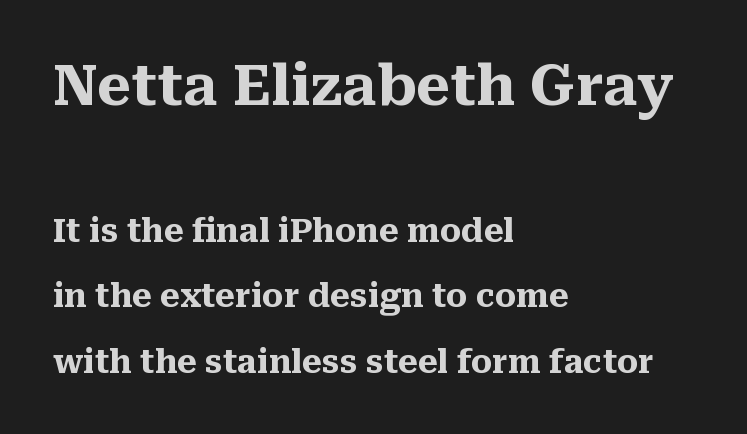
{"serif": "yes", "italic": "no", "bold": "yes", "weight": "heavy", "width": "normal", "stroke_contrast": "medium", "x_height": "medium", "monospaced": "no", "underline": "no", "align": "left", "line_spacing": "loose", "line_spacing_ratio": 2.04, "letter_spacing": "normal", "letter_spacing_em": 0.0, "larger_block": "first", "size_ratio": 1.75, "glyph_px": 56}
